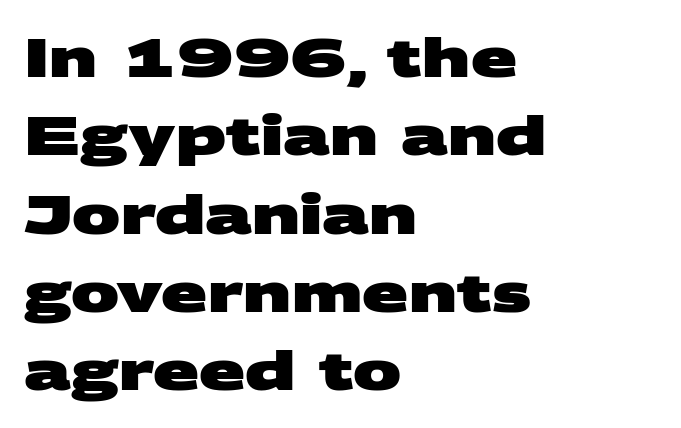
The image shows 54 px heavy, wide sans-serif type; set left-aligned, normal line spacing (1.45x), normal letter spacing, not underlined; medium stroke contrast and a large x-height.
